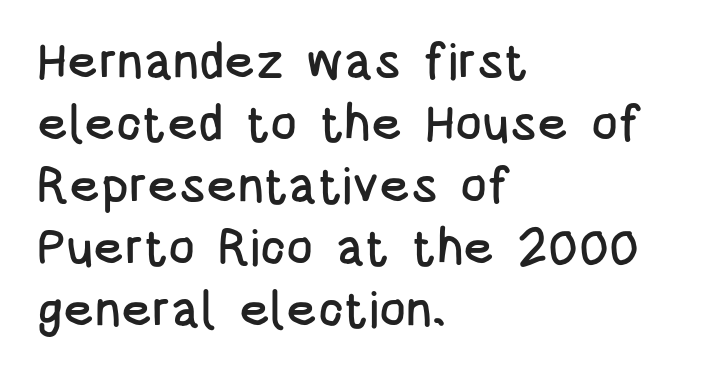
These lines keep a tight, regular rhythm from letter to letter. Are there feet on the stems? There aren't — it's a sans. The type sits square on the baseline with zero lean. Any mark beneath the type? The region is blank. Left-aligned paragraph, ragged on the right.
